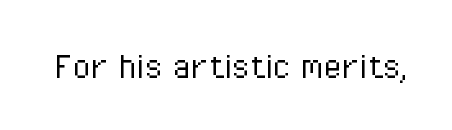
The image shows 41 px light, condensed sans-serif type, upright; set normal letter spacing, not underlined; low stroke contrast and a medium x-height.
